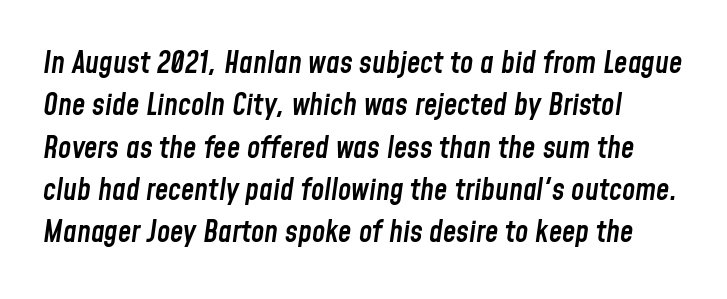
The letters advance in unequal steps, a hallmark of proportional type. The gap between lines stays unmarked. Each new line begins a customary step beneath the previous one. The passage shown has conventional tracking throughout.
